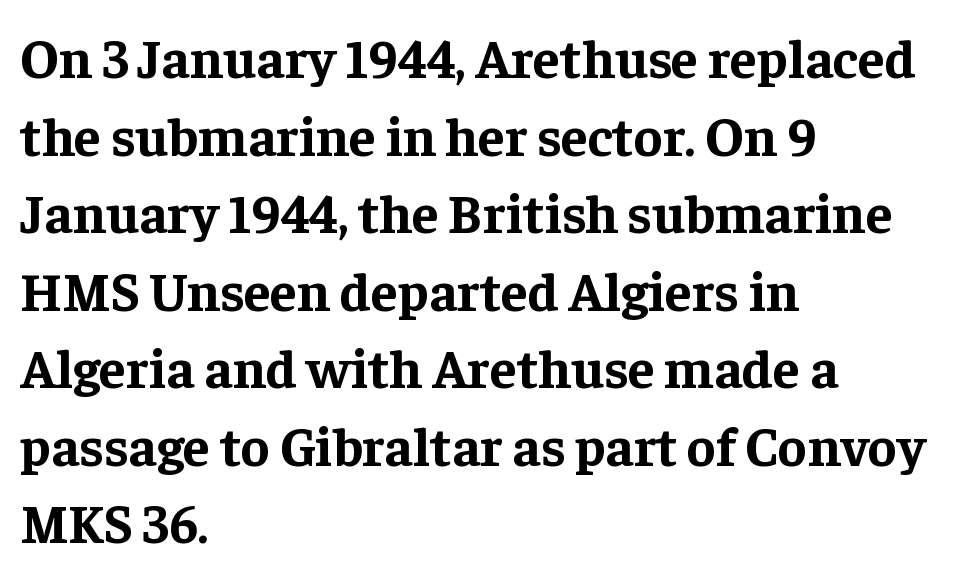
The image shows 55 px bold serif type, upright; set left-aligned, normal line spacing (1.41x), normal letter spacing, not underlined; low stroke contrast and a medium x-height.
